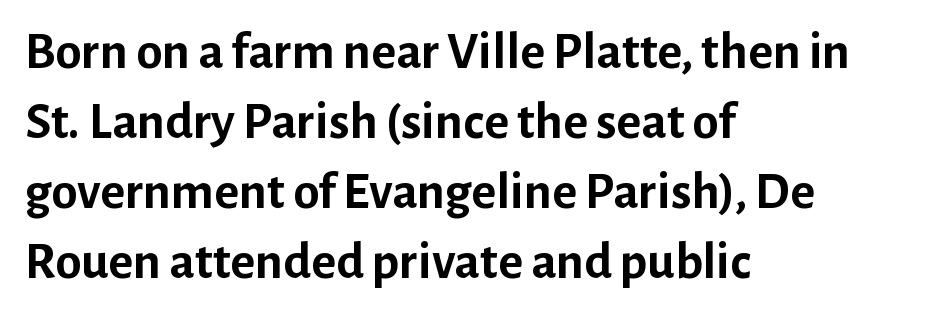
Q: Is the text bold? A: Yes.
Q: Is the text italic (slanted)? A: No, it is upright.
Q: Is the typeface a serif or a sans-serif typeface? A: Sans-serif.
Q: Is the text underlined? A: No.
Q: How is the paragraph aligned? A: Left-aligned.
Q: Is the spacing between letters normal or unusually wide? A: Normal.
Q: Is the spacing between lines tight, normal or loose? A: Normal.
Q: Width (condensed, normal, or wide)? A: Normal.
Q: Stroke contrast? A: Low.
Q: x-height? A: Medium.
Q: Monospaced? A: No.
